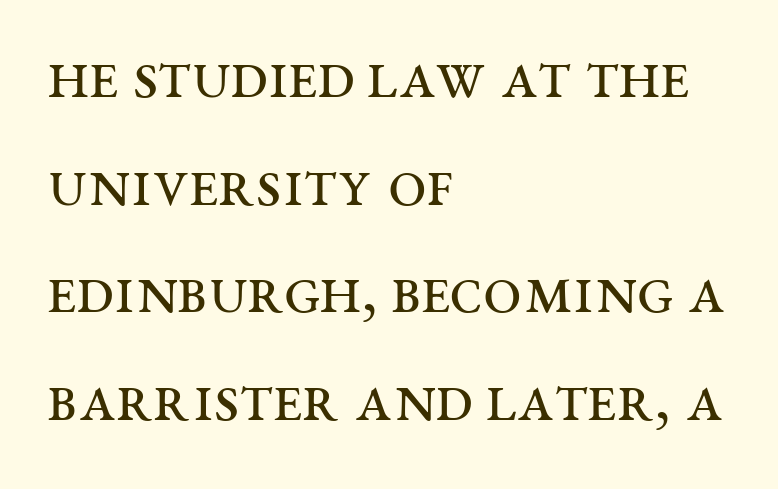
Line beginnings align vertically; line endings do not. Does the type have serifs? Yes, each stem ends in a small foot. Beneath every word, the page is bare. Spacing between characters is what you'd get straight out of the box.
